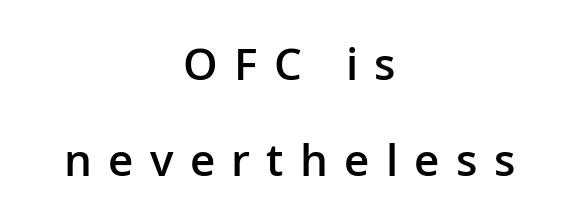
The image shows 44 px semibold sans-serif type, upright; set centered, loose line spacing (2.19x), unusually wide letter spacing (+0.37 em), not underlined; low stroke contrast and a medium x-height.
